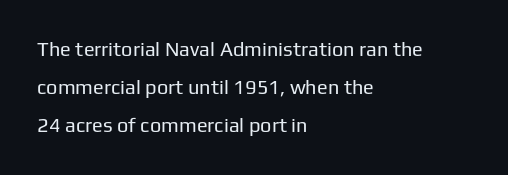
{"italic": "no", "bold": "no", "underline": "no", "align": "left", "line_spacing": "loose", "line_spacing_ratio": 1.91, "letter_spacing": "normal", "letter_spacing_em": 0.0, "glyph_px": 20}
